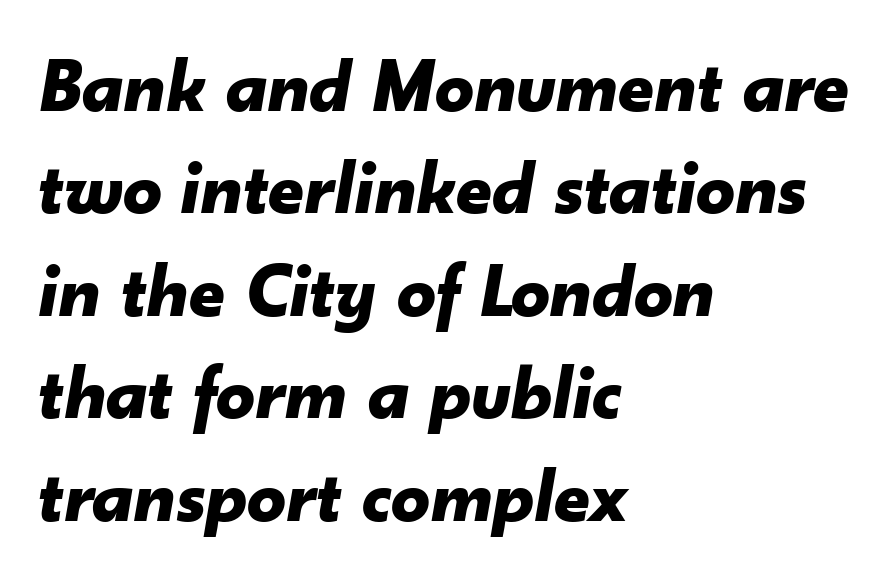
The gap between lines stays unmarked. Spacing between characters is what you'd get straight out of the box. The glyphs look as if they've been sheared to an angle. These lines sit exactly where default settings would place them.
